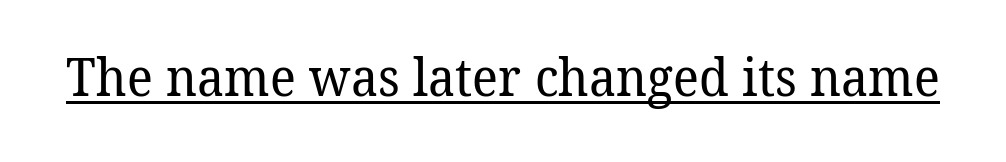
Does extra space separate the letters? No, they use regular spacing. The strokes carry an ordinary text weight at most. The string is rendered with underlining switched on. The face used here is seriffed, in the tradition of book romans.
